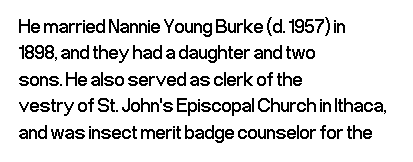
Characters remain perfectly vertical along every line. Rows of type keep a routine distance in the vertical direction. The face looks like a standard text weight, possibly lighter. Letter spacing: default. Each row of text sits above clean, open space.
